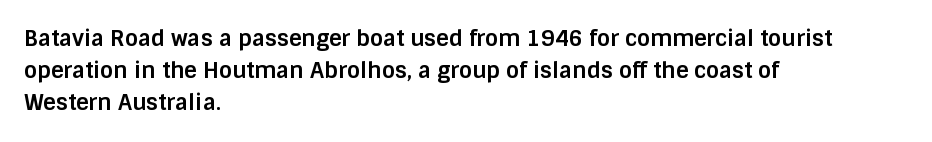
The image shows 22 px bold type, upright; set left-aligned, normal line spacing (1.46x), normal letter spacing, not underlined.
